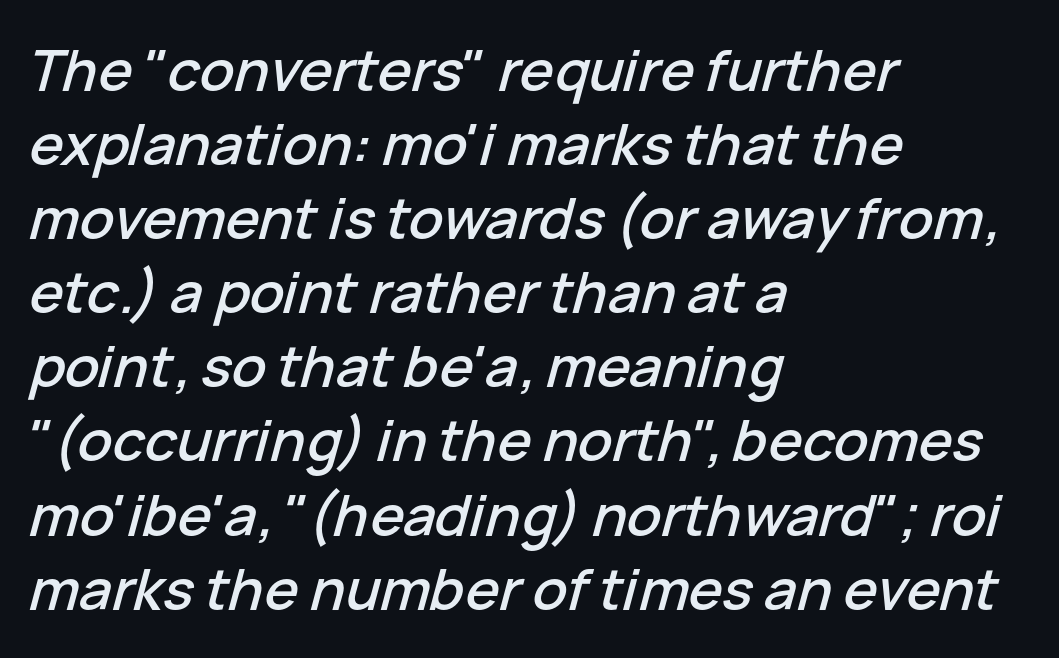
These lines sit exactly where default settings would place them. Notice how the stems are inclined rather than vertical — that's the hallmark of italics. Spacing between characters is what you'd get straight out of the box. Character widths vary here, with narrow letters taking less room than wide ones. Descenders hang freely into open space. In CSS terms this would be text-align: left.
